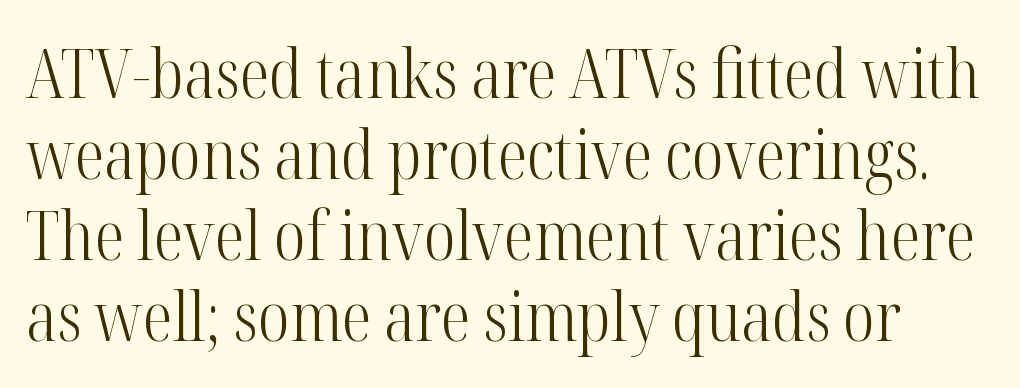
The image shows 67 px light, condensed serif type, upright; set line spacing 1.21x, normal letter spacing, not underlined; high stroke contrast and a medium x-height.
